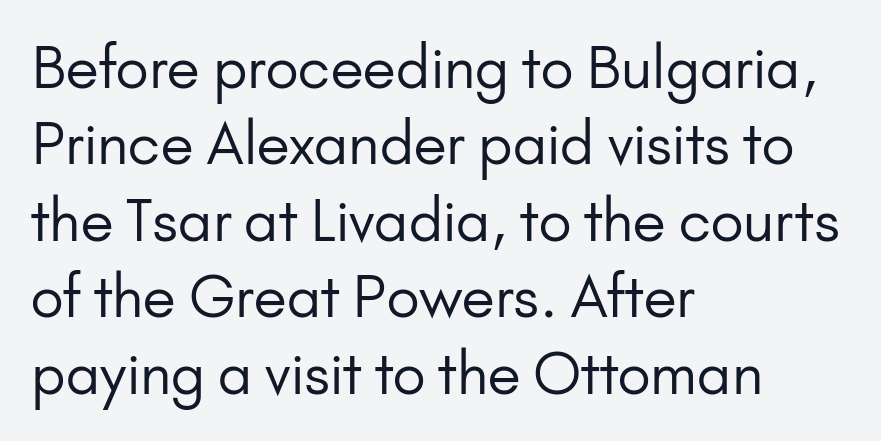
{"serif": "no", "italic": "no", "bold": "no", "weight": "regular", "width": "normal", "stroke_contrast": "low", "x_height": "small", "monospaced": "no", "underline": "no", "align": "left", "line_spacing": "normal", "line_spacing_ratio": 1.34, "letter_spacing": "normal", "letter_spacing_em": 0.0, "glyph_px": 57}
